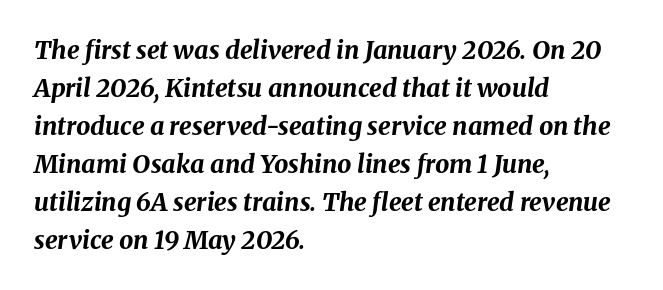
The image shows 25 px bold type, italic (leaning right); set left-aligned, normal line spacing (1.52x), normal letter spacing, not underlined.
